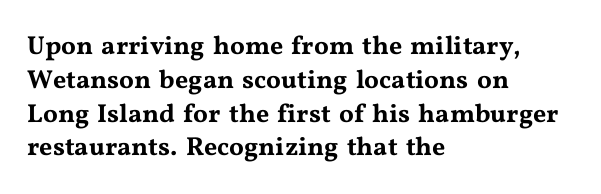
The ragged edge is on the right, which tells us the setting is flush left. How would I describe the line gaps? Plain and ordinary. This is the regular roman posture of the typeface. Only glyphs here, with clear space below each row.
